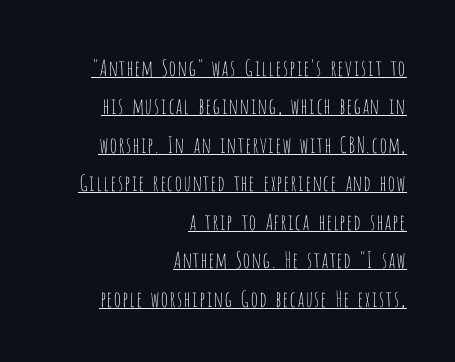
{"italic": "no", "bold": "no", "underline": "yes", "align": "right", "line_spacing_ratio": 1.75, "letter_spacing": "normal", "letter_spacing_em": 0.0, "glyph_px": 22}
